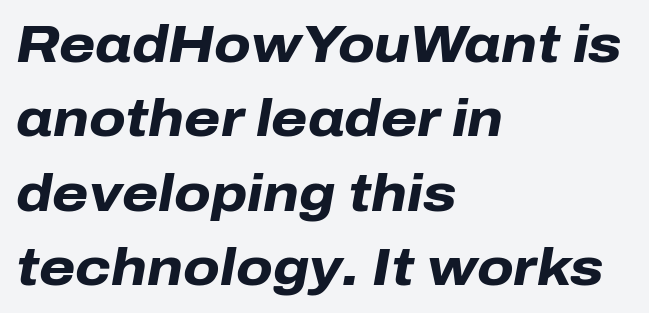
The letters advance in unequal steps, a hallmark of proportional type. These words are printed bold, with thick strokes throughout. The whole block is typeset with a tilt. The tracking reads as untouched default to a designer's eye. Letters rest on an invisible, unmarked baseline. Each line starts at the same left margin while the right side varies.
